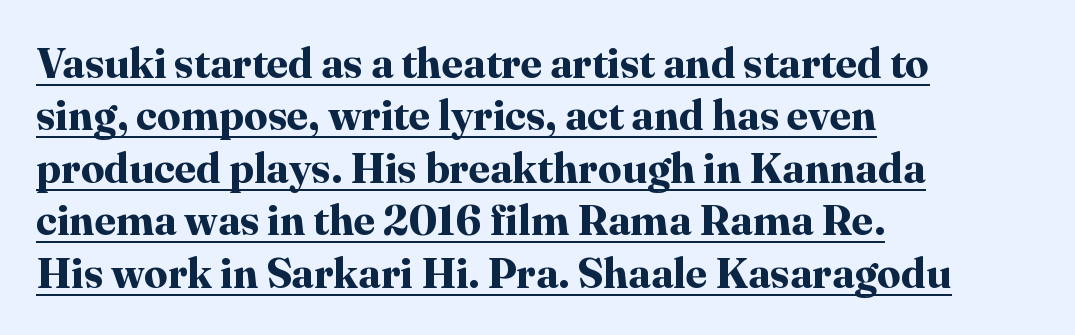
Q: Is the text bold? A: Yes.
Q: Is the text italic (slanted)? A: No, it is upright.
Q: Is the typeface a serif or a sans-serif typeface? A: Serif.
Q: Is the text underlined? A: Yes.
Q: How is the paragraph aligned? A: Left-aligned.
Q: Is the spacing between letters normal or unusually wide? A: Normal.
Q: Is the spacing between lines tight, normal or loose? A: Normal.
Q: Width (condensed, normal, or wide)? A: Normal.
Q: Stroke contrast? A: High.
Q: x-height? A: Medium.
Q: Monospaced? A: No.
